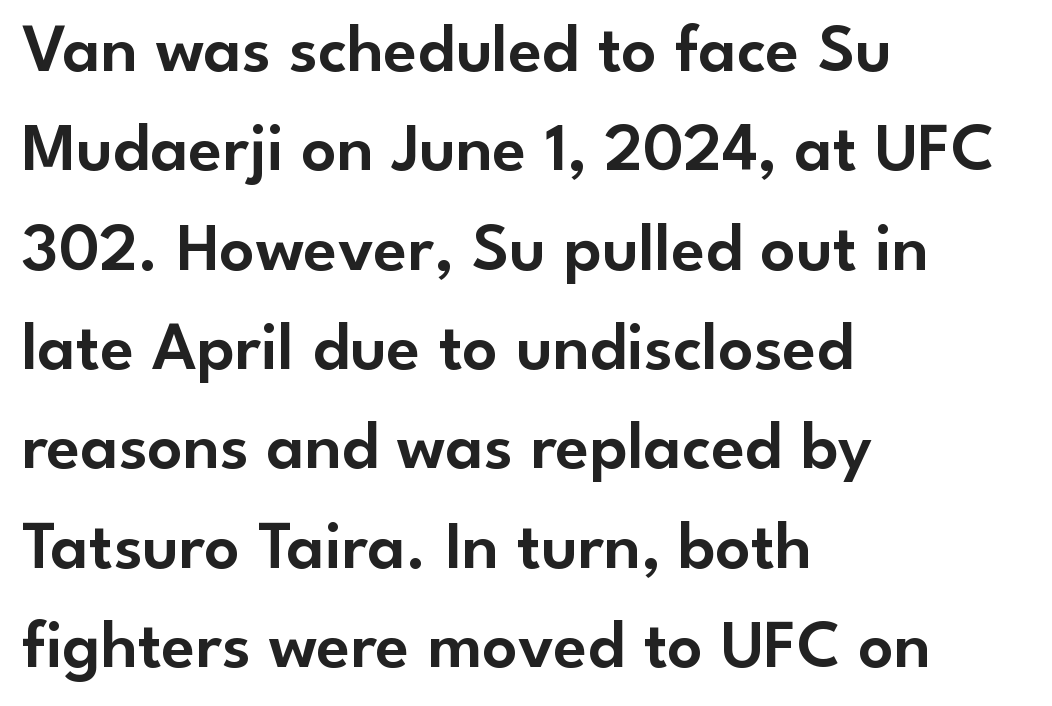
Q: Is the text italic (slanted)? A: No, it is upright.
Q: Is the typeface a serif or a sans-serif typeface? A: Sans-serif.
Q: Is the text underlined? A: No.
Q: How is the paragraph aligned? A: Left-aligned.
Q: Is the spacing between letters normal or unusually wide? A: Normal.
Q: Is the spacing between lines tight, normal or loose? A: Normal.
Q: Width (condensed, normal, or wide)? A: Normal.
Q: Stroke contrast? A: Low.
Q: x-height? A: Small.
Q: Monospaced? A: No.
